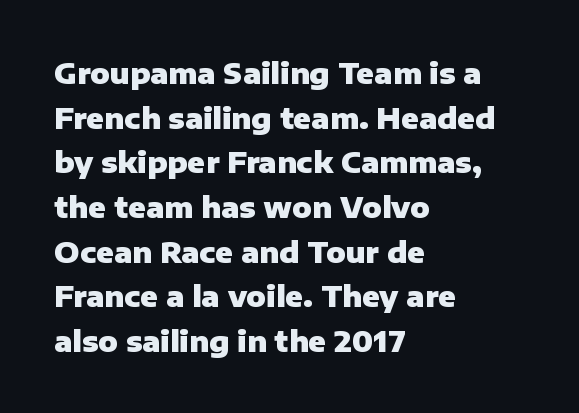
Q: Is the text bold? A: Yes.
Q: Is the text italic (slanted)? A: No, it is upright.
Q: Is the typeface a serif or a sans-serif typeface? A: Sans-serif.
Q: Is the text underlined? A: No.
Q: How is the paragraph aligned? A: Left-aligned.
Q: Is the spacing between letters normal or unusually wide? A: Normal.
Q: Is the spacing between lines tight, normal or loose? A: Normal.
Q: Width (condensed, normal, or wide)? A: Normal.
Q: Stroke contrast? A: Low.
Q: x-height? A: Medium.
Q: Monospaced? A: No.
